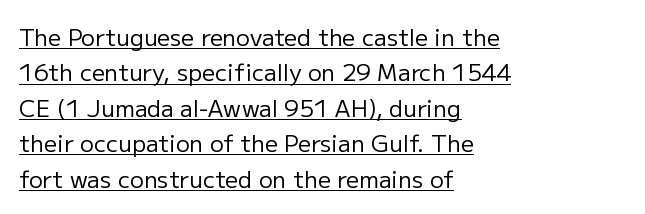
Q: Is the text bold? A: No.
Q: Is the text italic (slanted)? A: No, it is upright.
Q: Is the text underlined? A: Yes.
Q: How is the paragraph aligned? A: Left-aligned.
Q: Is the spacing between letters normal or unusually wide? A: Normal.
Q: Is the spacing between lines tight, normal or loose? A: Normal.
